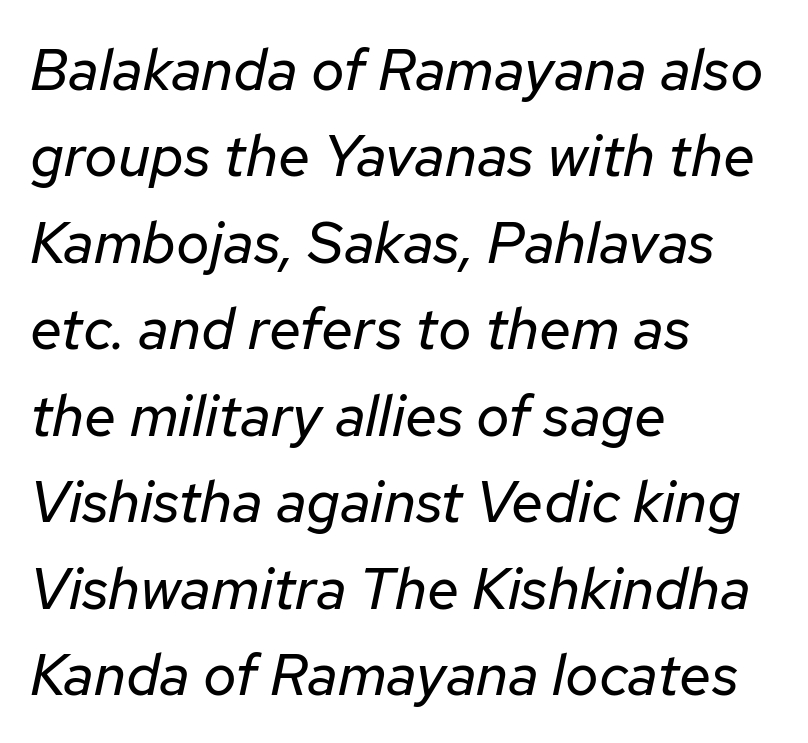
The image shows 58 px regular-weight type, italic (leaning right); set left-aligned, normal line spacing (1.49x), normal letter spacing, not underlined; low stroke contrast and a medium x-height.
